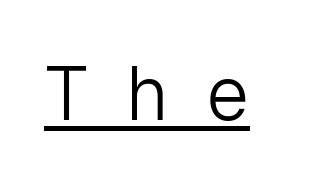
{"serif": "no", "italic": "no", "bold": "no", "weight": "light", "width": "normal", "stroke_contrast": "low", "x_height": "medium", "monospaced": "yes", "underline": "yes", "letter_spacing": "wide", "letter_spacing_em": 0.47, "glyph_px": 75}
